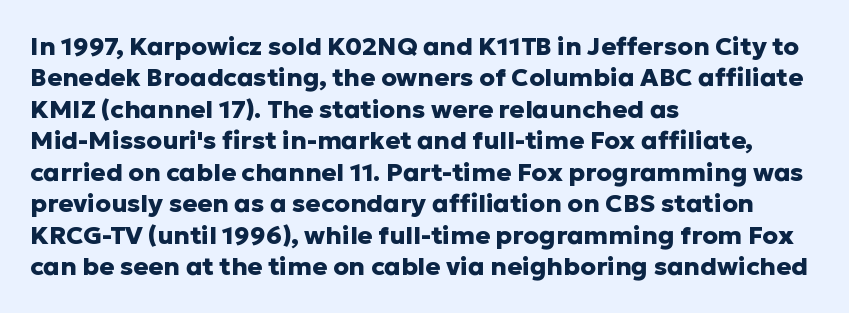
The image shows 25 px bold type, upright; set left-aligned, normal line spacing (1.26x), normal letter spacing, not underlined.
